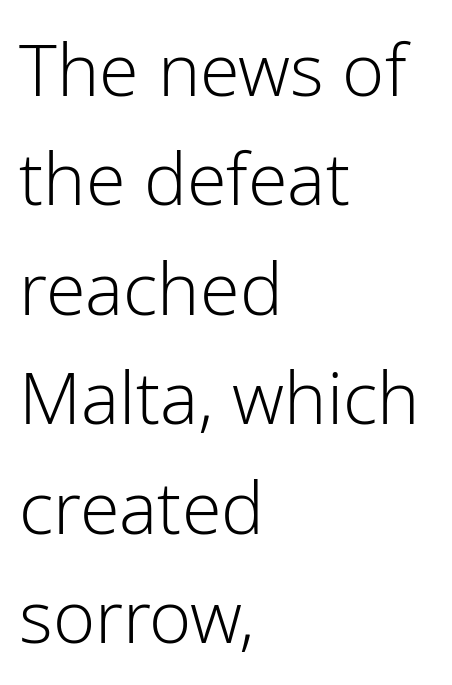
{"serif": "no", "italic": "no", "bold": "no", "weight": "light", "width": "normal", "stroke_contrast": "low", "x_height": "medium", "monospaced": "no", "underline": "no", "align": "left", "line_spacing": "normal", "line_spacing_ratio": 1.52, "letter_spacing": "normal", "letter_spacing_em": 0.0, "glyph_px": 72}
